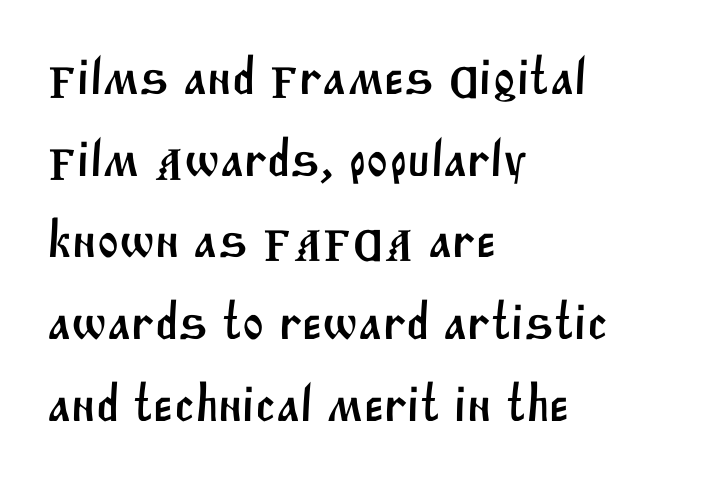
The image shows 52 px sans-serif type; set left-aligned, normal line spacing (1.57x), normal letter spacing, not underlined; medium stroke contrast and a large x-height.
